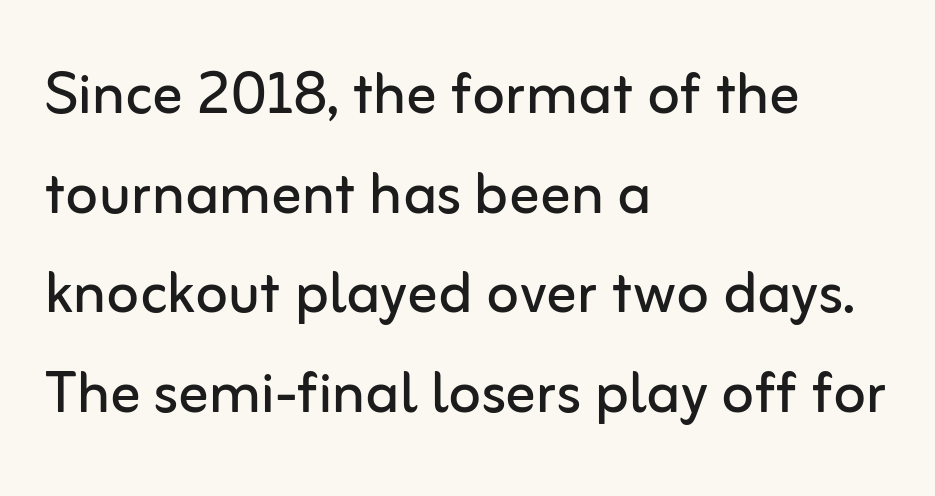
{"serif": "no", "italic": "no", "bold": "no", "weight": "regular", "width": "normal", "stroke_contrast": "low", "x_height": "medium", "monospaced": "no", "underline": "no", "align": "left", "line_spacing": "normal", "line_spacing_ratio": 1.33, "letter_spacing": "normal", "letter_spacing_em": 0.0, "glyph_px": 75}
